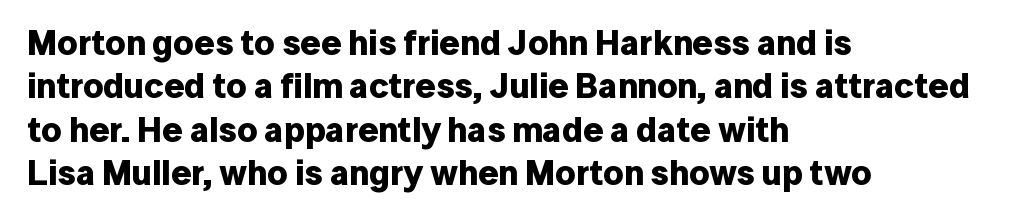
The image shows 35 px bold sans-serif type, upright; set left-aligned, line spacing 1.24x, normal letter spacing, not underlined; low stroke contrast and a medium x-height.
